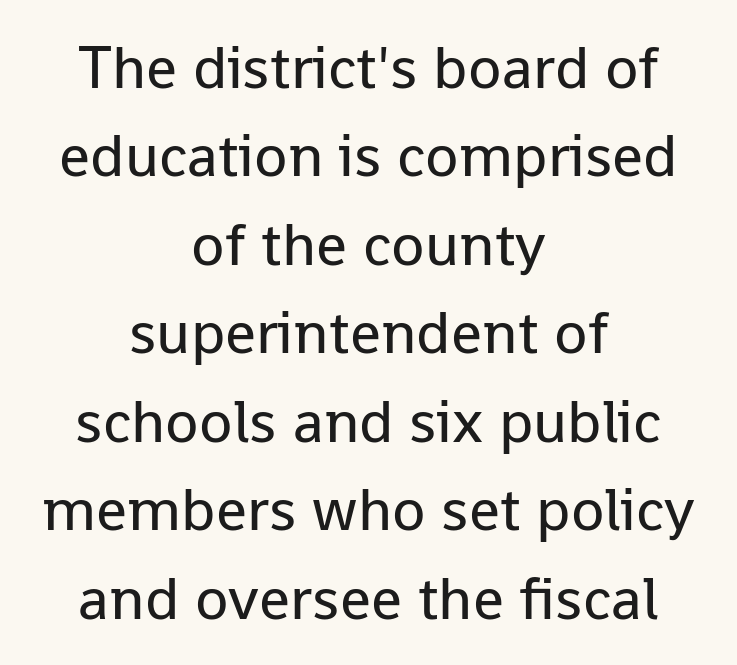
{"serif": "no", "italic": "no", "bold": "no", "weight": "regular", "width": "normal", "stroke_contrast": "low", "x_height": "medium", "monospaced": "no", "underline": "no", "align": "center", "line_spacing": "normal", "line_spacing_ratio": 1.45, "letter_spacing": "normal", "letter_spacing_em": 0.0, "glyph_px": 61}
